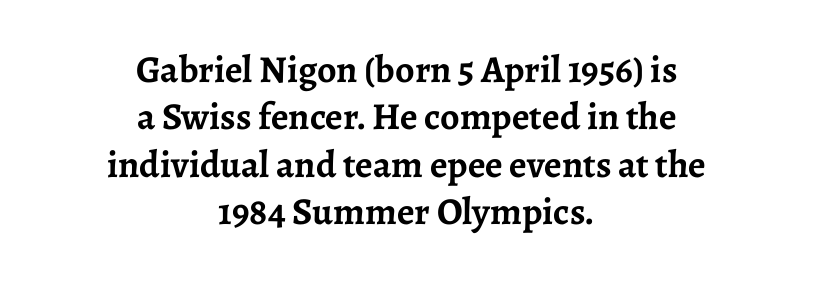
{"serif": "yes", "italic": "no", "bold": "yes", "weight": "semibold", "width": "normal", "stroke_contrast": "low", "x_height": "medium", "monospaced": "no", "underline": "no", "align": "center", "line_spacing": "normal", "line_spacing_ratio": 1.25, "letter_spacing": "normal", "letter_spacing_em": 0.0, "glyph_px": 38}
